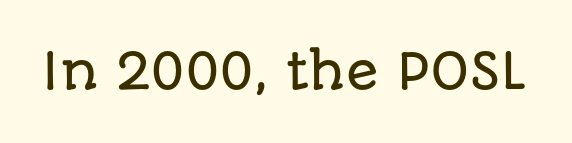
Q: Is the text italic (slanted)? A: No, it is upright.
Q: Is the typeface a serif or a sans-serif typeface? A: Sans-serif.
Q: Is the text underlined? A: No.
Q: Is the spacing between letters normal or unusually wide? A: Normal.
Q: Width (condensed, normal, or wide)? A: Normal.
Q: Stroke contrast? A: Low.
Q: x-height? A: Large.
Q: Monospaced? A: No.
